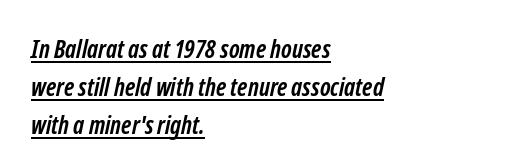
Caption: multi-line text, flush left, ragged right. A dark, heavy texture on the line: the type is bold. Here the glyphs are tracked normally, forming tight word shapes. Descenders here cross a horizontal rule under the line. Summary of vertical rhythm: regular, with standard interline spacing.
